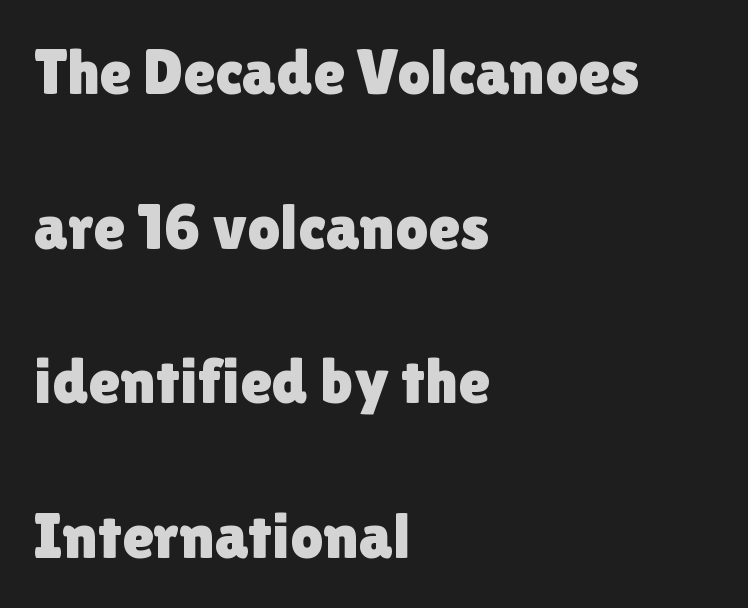
Varying glyph widths throughout — classic text-font behaviour. Designer's note — italics off, roman on. Is the block centered? No — it sits flush against the left margin. The space directly below the letters is spotless. These lines stand farther apart than default settings would place them.
